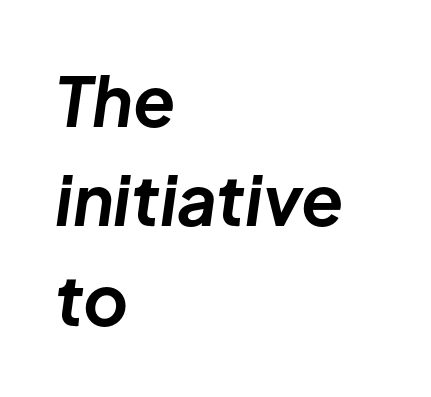
The image shows 69 px bold type, italic (leaning right); set left-aligned, normal line spacing (1.44x), normal letter spacing, not underlined; low stroke contrast and a medium x-height.
